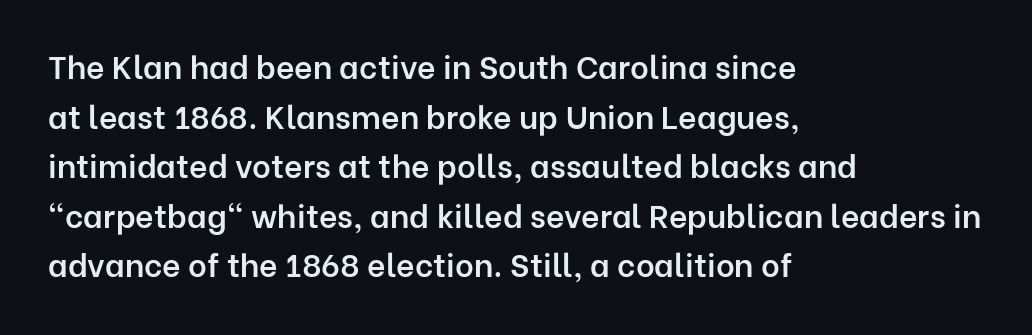
The typography opts for an upright posture over an oblique one. What weight is shown? A semibold, between regular and bold. The face used here is a sans, in the tradition of grotesques and geometrics. Interline gaps are of average width in this sample. Spacing verdict: proportional, widths tailored to each character.
